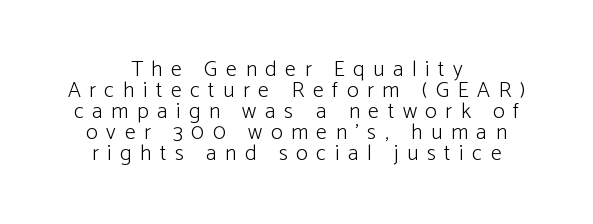
{"italic": "no", "bold": "no", "underline": "no", "align": "center", "line_spacing": "tight", "line_spacing_ratio": 0.96, "letter_spacing": "wide", "letter_spacing_em": 0.39, "glyph_px": 22}
